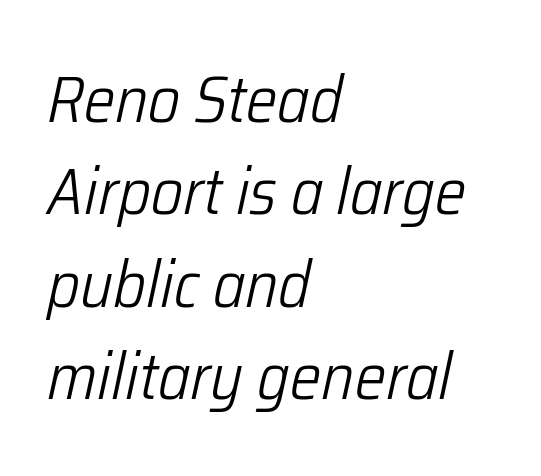
The image shows 66 px light, condensed type, italic (leaning right); set left-aligned, normal line spacing (1.4x), normal letter spacing, not underlined; low stroke contrast and a medium x-height.
